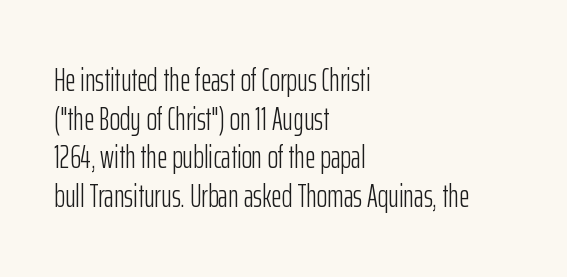
Here the designer chose a conventional face with non-uniform glyph widths. These lines stack with their left ends in a neat column. Observe the ordinary spacing: letters are neighbours, not strangers. The font is comparable to plain body text, perhaps lighter.
